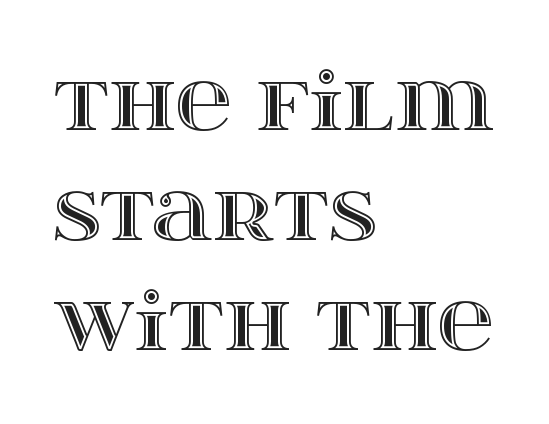
The passage shown is not underscored anywhere. Line spacing here is normal. The letterforms sit shoulder to shoulder at normal distance. Here the designer chose a conventional face with non-uniform glyph widths. Italic? Not at all — the glyphs are vertical.
